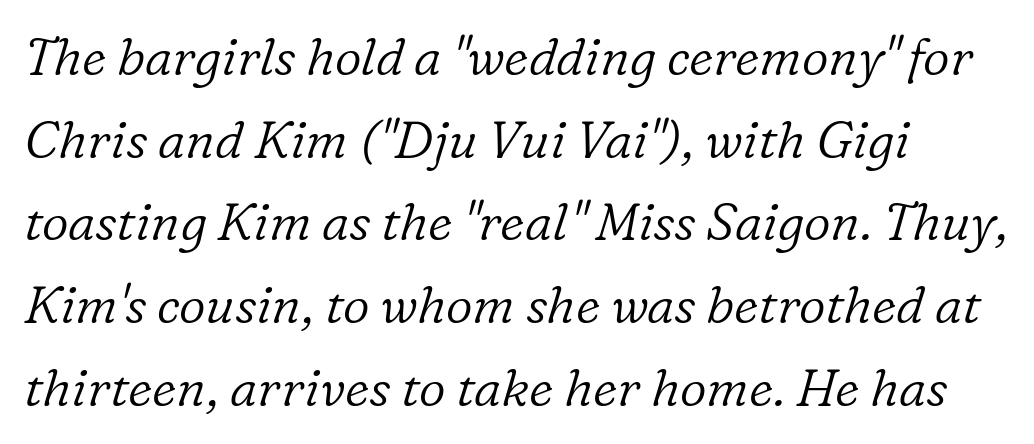
{"serif": "yes", "italic": "yes", "lean": "right", "slant_degrees": 16, "bold": "no", "weight": "light", "width": "normal", "stroke_contrast": "low", "x_height": "medium", "monospaced": "no", "underline": "no", "align": "left", "line_spacing": "normal", "line_spacing_ratio": 1.59, "letter_spacing": "normal", "letter_spacing_em": 0.0, "glyph_px": 52}
